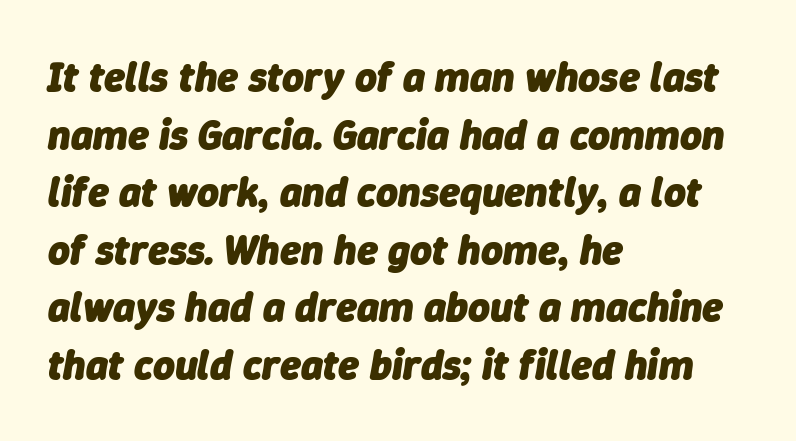
The image shows 42 px heavy type, italic (leaning right); set left-aligned, normal line spacing (1.37x), normal letter spacing, not underlined; low stroke contrast and a medium x-height.
